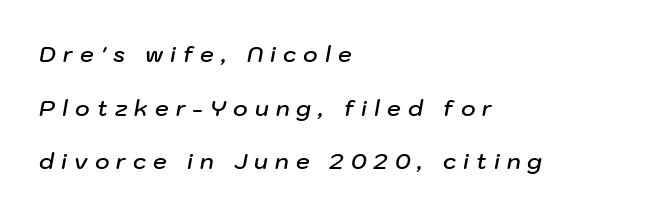
Q: Is the text bold? A: Semi-bold.
Q: Is the text italic (slanted)? A: Yes, it leans right by about 10 degrees.
Q: Is the text underlined? A: No.
Q: How is the paragraph aligned? A: Left-aligned.
Q: Is the spacing between letters normal or unusually wide? A: Unusually wide.
Q: Is the spacing between lines tight, normal or loose? A: Loose.
